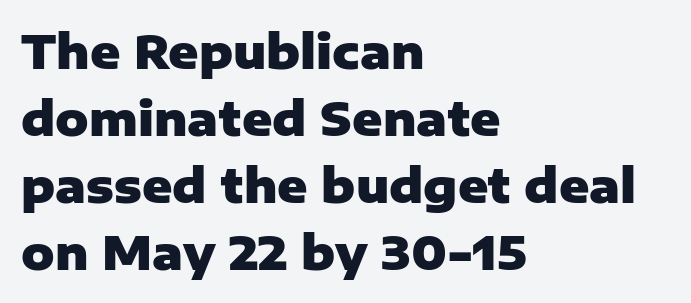
{"serif": "no", "italic": "no", "bold": "yes", "weight": "heavy", "width": "normal", "stroke_contrast": "low", "x_height": "medium", "monospaced": "no", "underline": "no", "align": "left", "line_spacing": "normal", "line_spacing_ratio": 1.46, "letter_spacing": "normal", "letter_spacing_em": 0.0, "glyph_px": 46}
